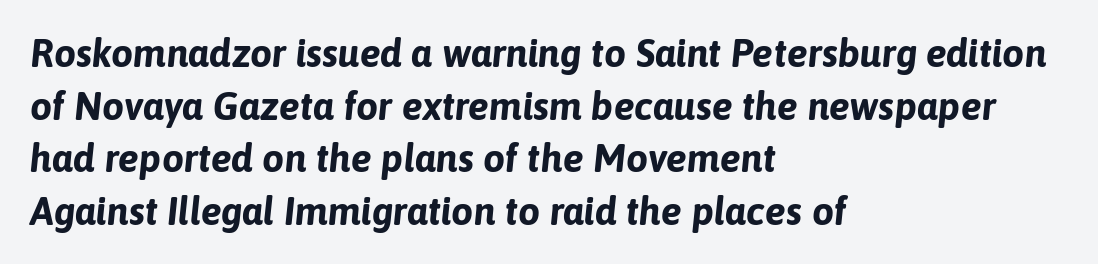
Character widths vary here, with narrow letters taking less room than wide ones. In terms of leading, this rendering sits right in the middle. Style check: oblique. This is heavy type, rendered in bold. The strip under each line holds only bare page.
